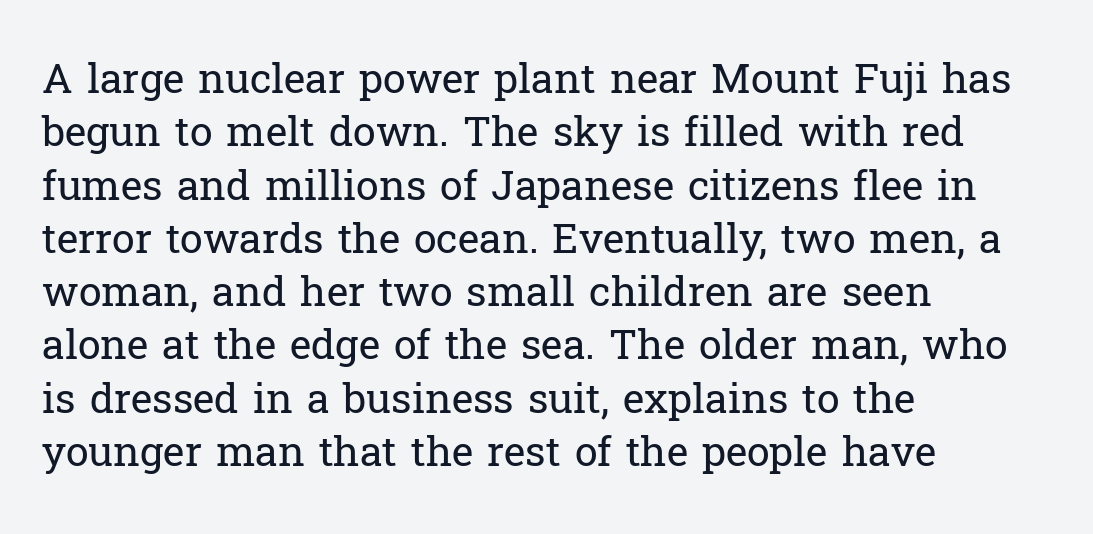
{"serif": "yes", "italic": "no", "bold": "no", "weight": "regular", "width": "normal", "stroke_contrast": "low", "x_height": "medium", "monospaced": "no", "underline": "no", "align": "left", "line_spacing": "normal", "line_spacing_ratio": 1.3, "letter_spacing": "normal", "letter_spacing_em": 0.0, "glyph_px": 41}
